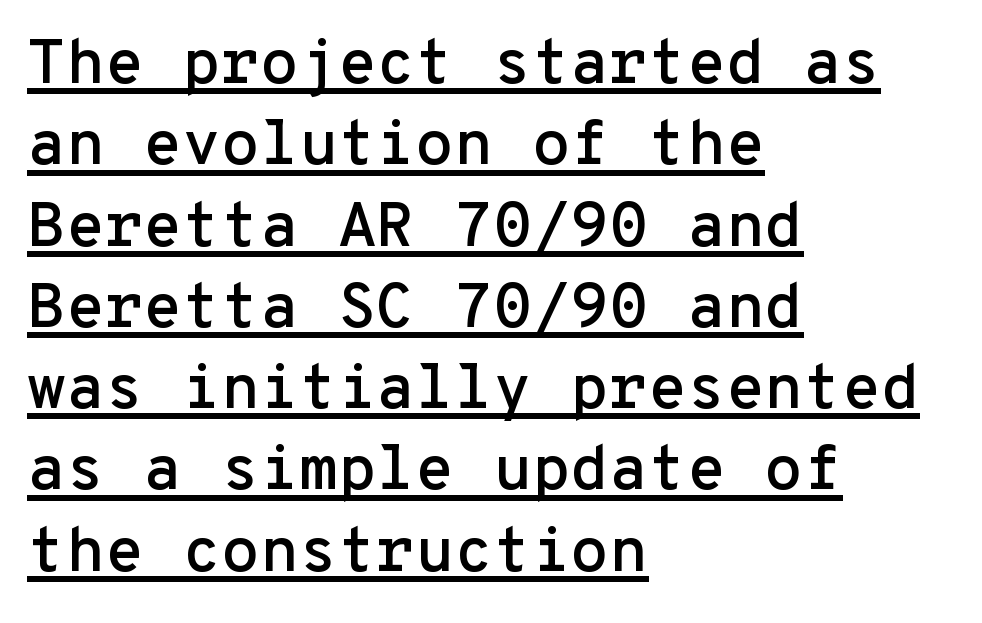
Q: Is the text italic (slanted)? A: No, it is upright.
Q: Is the typeface a serif or a sans-serif typeface? A: Sans-serif.
Q: Is the text underlined? A: Yes.
Q: How is the paragraph aligned? A: Left-aligned.
Q: Is the spacing between letters normal or unusually wide? A: Normal.
Q: Is the spacing between lines tight, normal or loose? A: Normal.
Q: Width (condensed, normal, or wide)? A: Normal.
Q: Stroke contrast? A: Low.
Q: x-height? A: Medium.
Q: Monospaced? A: Yes.
